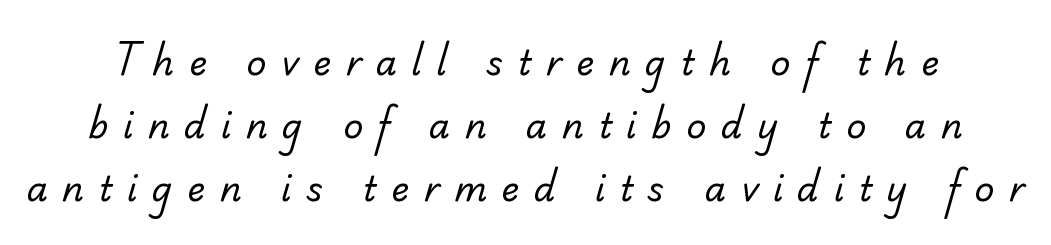
{"serif": "yes", "bold": "no", "weight": "regular", "width": "normal", "stroke_contrast": "low", "x_height": "small", "monospaced": "no", "underline": "no", "line_spacing_ratio": 1.86, "letter_spacing": "wide", "letter_spacing_em": 0.43, "glyph_px": 34}
